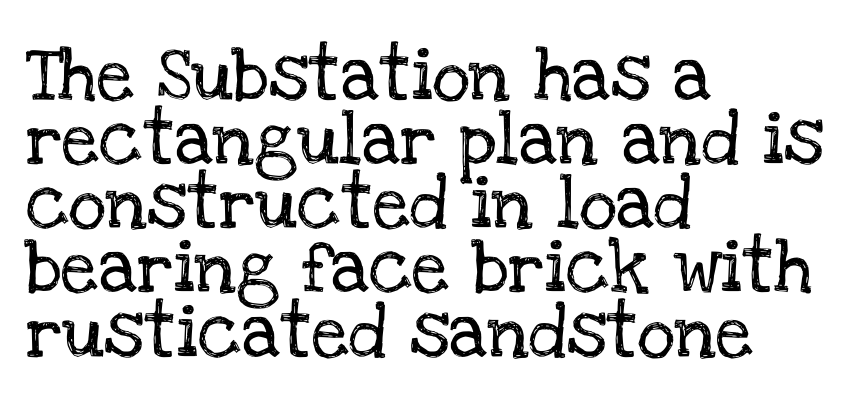
The image shows 53 px serif type, upright; set left-aligned, line spacing 1.21x, normal letter spacing, not underlined; low stroke contrast and a large x-height.
